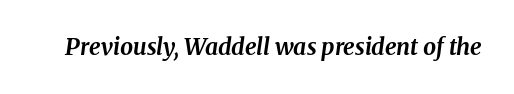
The image shows 23 px bold type, italic (leaning right); set normal letter spacing, not underlined.
